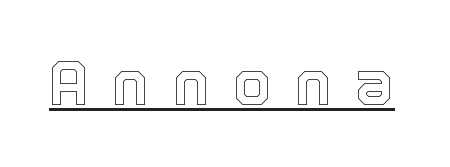
{"italic": "no", "width": "normal", "x_height": "medium", "monospaced": "no", "underline": "yes", "letter_spacing": "wide", "letter_spacing_em": 0.38, "glyph_px": 62}
